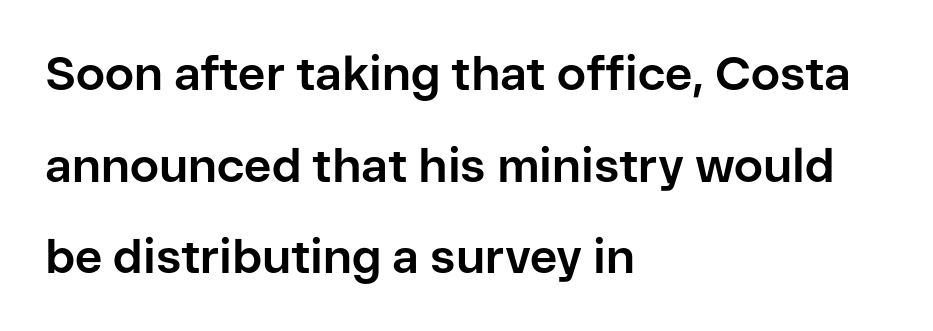
The image shows 47 px bold sans-serif type, upright; set left-aligned, loose line spacing (1.95x), normal letter spacing, not underlined; low stroke contrast and a medium x-height.
